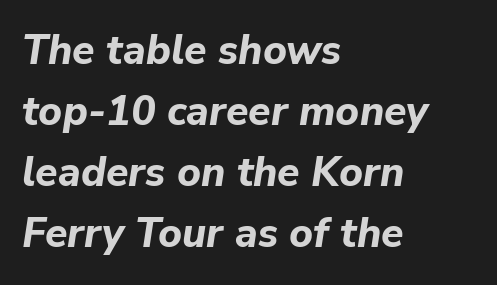
Short and long lines alike share a common starting point at left. Beneath every word, the page is bare. How heavy is the stroke? Heavy — this is a bold. Baseline-to-baseline distance is the conventional proportion of letter height.
